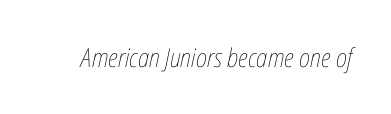
{"italic": "yes", "lean": "right", "slant_degrees": 12, "bold": "no", "underline": "no", "letter_spacing": "normal", "letter_spacing_em": 0.0, "glyph_px": 26}
